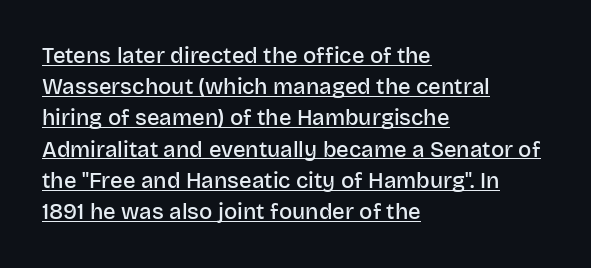
Q: Is the text bold? A: Semi-bold.
Q: Is the text italic (slanted)? A: No, it is upright.
Q: Is the text underlined? A: Yes.
Q: How is the paragraph aligned? A: Left-aligned.
Q: Is the spacing between letters normal or unusually wide? A: Normal.
Q: Is the spacing between lines tight, normal or loose? A: Normal.
